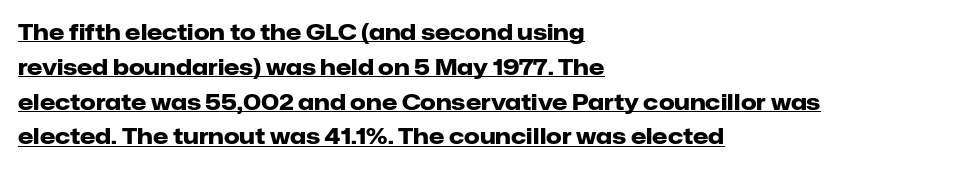
Q: Is the text bold? A: Yes.
Q: Is the text italic (slanted)? A: No, it is upright.
Q: Is the text underlined? A: Yes.
Q: How is the paragraph aligned? A: Left-aligned.
Q: Is the spacing between letters normal or unusually wide? A: Normal.
Q: Is the spacing between lines tight, normal or loose? A: Normal.
